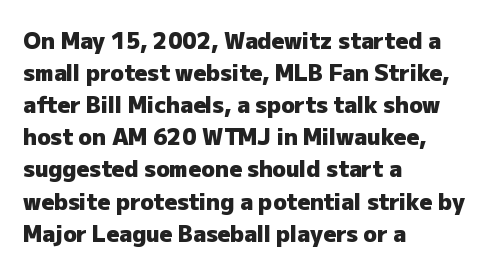
Q: Is the text bold? A: Yes.
Q: Is the text italic (slanted)? A: No, it is upright.
Q: Is the text underlined? A: No.
Q: How is the paragraph aligned? A: Left-aligned.
Q: Is the spacing between letters normal or unusually wide? A: Normal.
Q: Is the spacing between lines tight, normal or loose? A: Normal.
